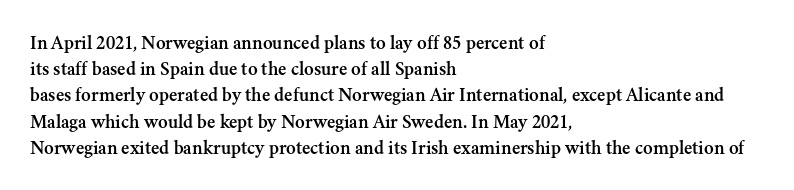
{"italic": "no", "underline": "no", "align": "left", "line_spacing": "normal", "line_spacing_ratio": 1.31, "letter_spacing": "normal", "letter_spacing_em": 0.0, "glyph_px": 20}
